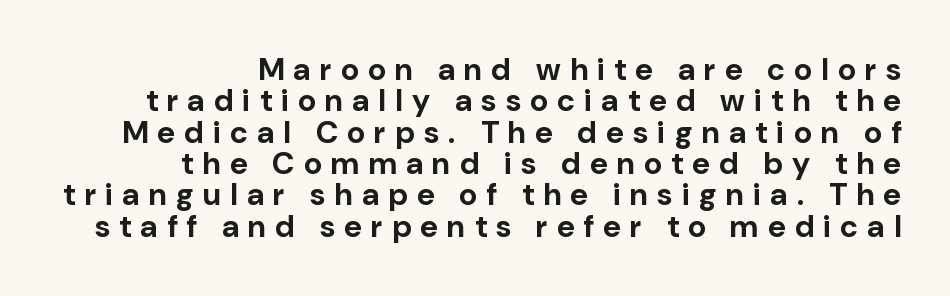
Q: Is the text bold? A: Yes.
Q: Is the text italic (slanted)? A: No, it is upright.
Q: Is the typeface a serif or a sans-serif typeface? A: Sans-serif.
Q: Is the text underlined? A: No.
Q: How is the paragraph aligned? A: Right-aligned.
Q: Is the spacing between letters normal or unusually wide? A: Unusually wide.
Q: Is the spacing between lines tight, normal or loose? A: Tight.
Q: Width (condensed, normal, or wide)? A: Normal.
Q: Stroke contrast? A: Low.
Q: x-height? A: Medium.
Q: Monospaced? A: No.
